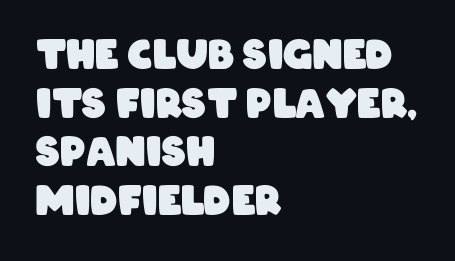
These lines keep a tight, regular rhythm from letter to letter. The type family on display is of the sans-serif kind. Decoration check: the copy has no underline. Heft: maximum for text — a bold. Note the varied advance widths — an 'i' is clearly narrower than an 'm'.
